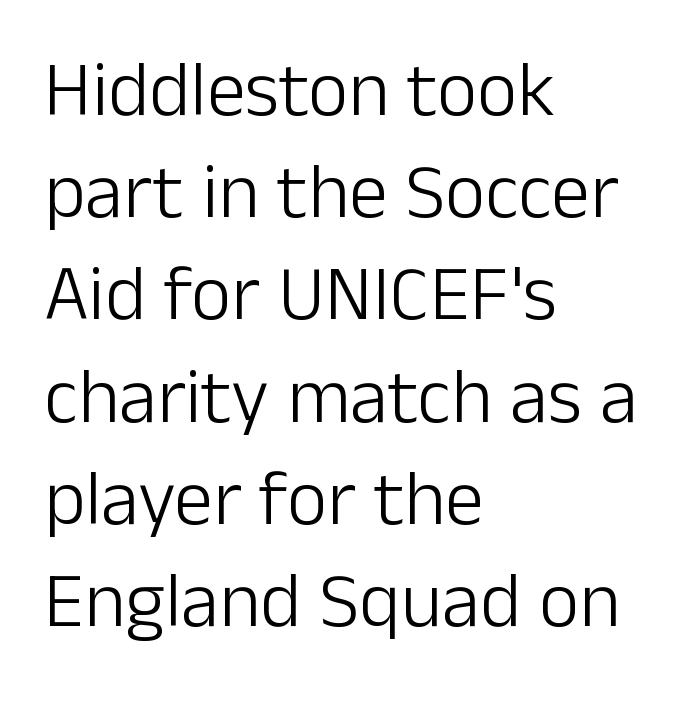
Q: Is the text bold? A: No.
Q: Is the text italic (slanted)? A: No, it is upright.
Q: Is the typeface a serif or a sans-serif typeface? A: Sans-serif.
Q: Is the text underlined? A: No.
Q: How is the paragraph aligned? A: Left-aligned.
Q: Is the spacing between letters normal or unusually wide? A: Normal.
Q: Is the spacing between lines tight, normal or loose? A: Normal.
Q: Width (condensed, normal, or wide)? A: Normal.
Q: Stroke contrast? A: Low.
Q: x-height? A: Medium.
Q: Monospaced? A: No.
